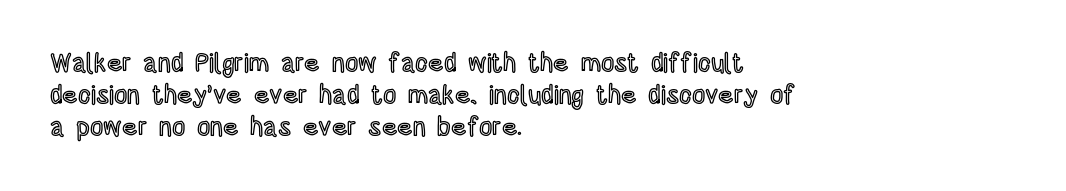
{"italic": "no", "underline": "no", "align": "left", "line_spacing_ratio": 1.23, "letter_spacing": "normal", "letter_spacing_em": 0.0, "glyph_px": 26}
